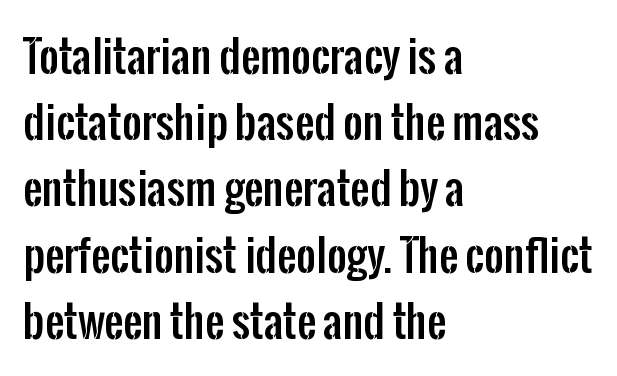
{"serif": "no", "italic": "no", "width": "condensed", "stroke_contrast": "low", "x_height": "medium", "monospaced": "no", "underline": "no", "align": "left", "line_spacing": "normal", "line_spacing_ratio": 1.54, "letter_spacing": "normal", "letter_spacing_em": 0.0, "glyph_px": 43}
